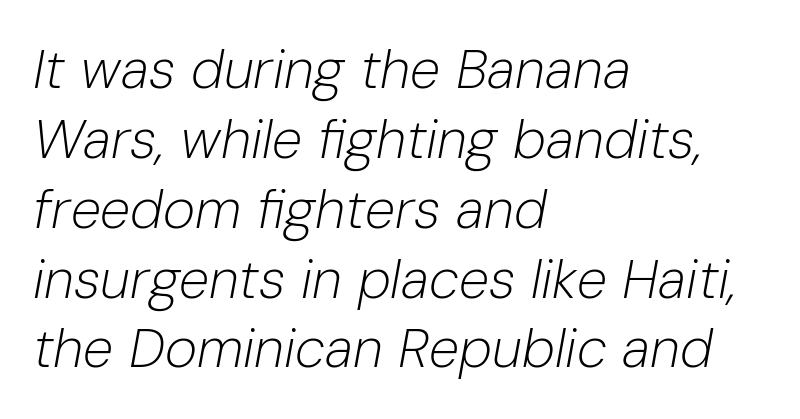
{"italic": "yes", "lean": "right", "slant_degrees": 10, "bold": "no", "weight": "light", "width": "normal", "stroke_contrast": "low", "x_height": "medium", "monospaced": "no", "underline": "no", "align": "left", "line_spacing": "normal", "line_spacing_ratio": 1.27, "letter_spacing": "normal", "letter_spacing_em": 0.0, "glyph_px": 55}
